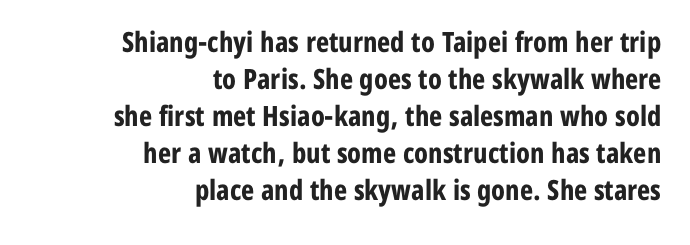
The glyphs in this specimen are sans serif. The space between consecutive lines is moderate. What stands out about the letter spacing? Nothing — it is the standard amount. In terms of posture, this sample is upright. The rendering uses natural spacing where letterforms have individual widths. Glance below the letters and you will spot only blank space.
